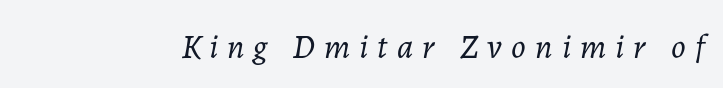
Q: Is the text bold? A: No.
Q: Is the text italic (slanted)? A: Yes, it leans right by about 7 degrees.
Q: Is the text underlined? A: No.
Q: Is the spacing between letters normal or unusually wide? A: Unusually wide.
Q: Width (condensed, normal, or wide)? A: Normal.
Q: Stroke contrast? A: Low.
Q: x-height? A: Medium.
Q: Monospaced? A: No.
